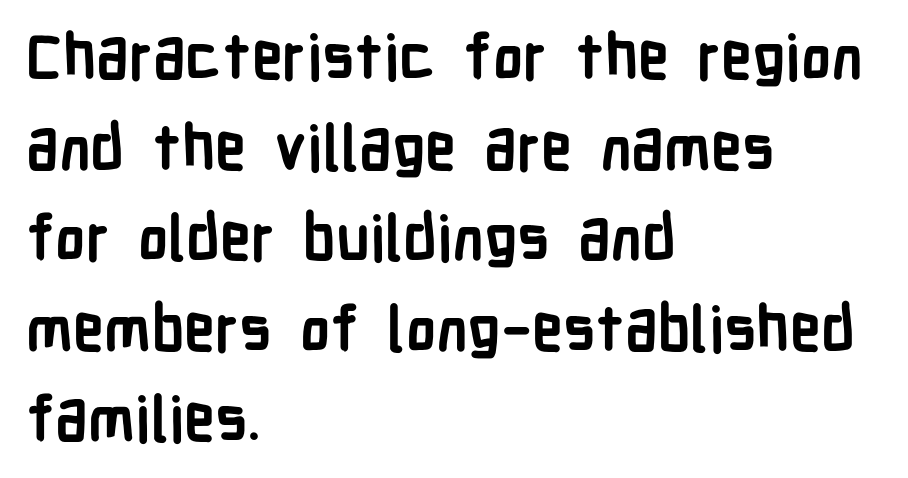
The image shows 62 px semibold, condensed sans-serif type, upright; set left-aligned, normal line spacing (1.46x), normal letter spacing, not underlined; low stroke contrast and a medium x-height.
